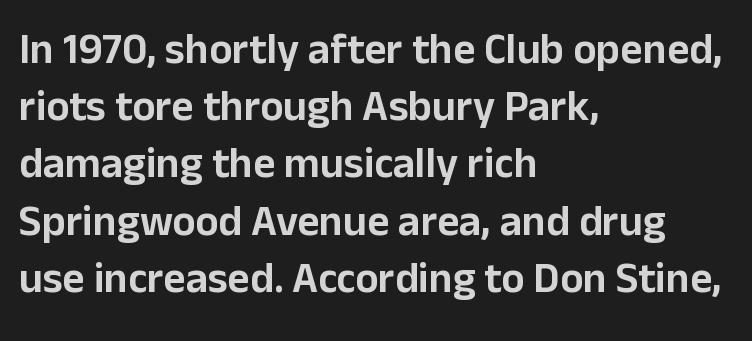
A student would call this left alignment; a typographer would say flush left, rag right. The type is set solid horizontally, with unmodified tracking. Note the varied advance widths — an 'i' is clearly narrower than an 'm'. The axis of the letterforms is exactly vertical. Just letters on the line, the space beneath them empty.
